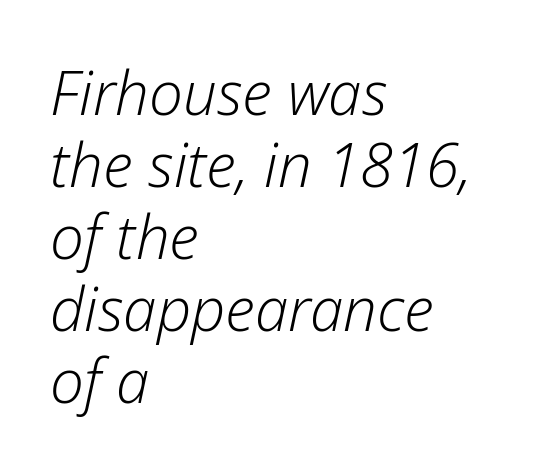
The text carries the slant typical of an italic or oblique font. Only glyphs here, with clear space below each row. The letters advance in unequal steps, a hallmark of proportional type. Students, note that the glyphs here touch the page at normal intervals.
